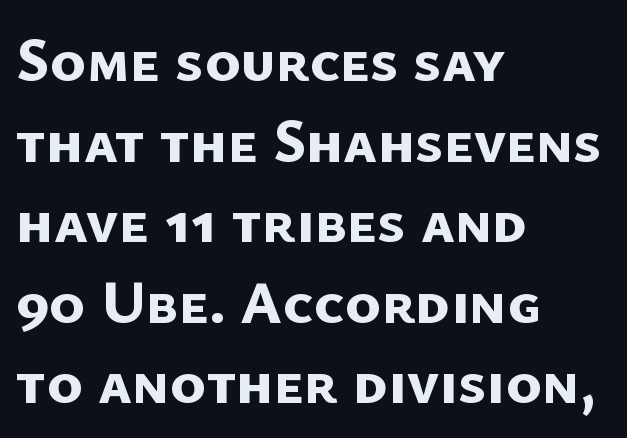
The image shows 61 px bold sans-serif type; set left-aligned, normal line spacing (1.32x), normal letter spacing, not underlined; low stroke contrast and a medium x-height.
